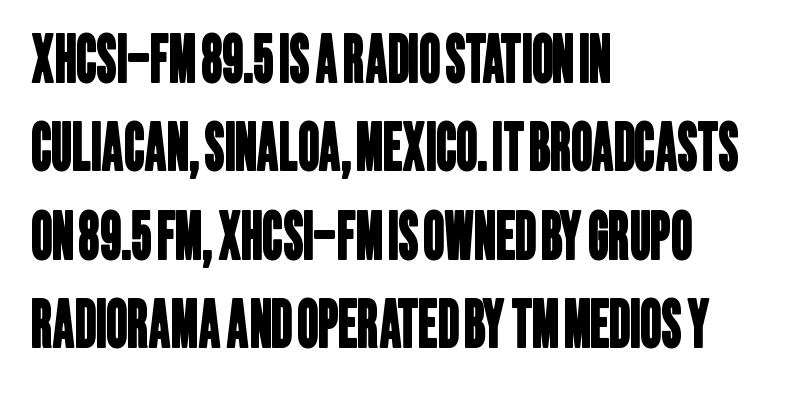
Q: Is the typeface a serif or a sans-serif typeface? A: Sans-serif.
Q: Is the text underlined? A: No.
Q: How is the paragraph aligned? A: Left-aligned.
Q: Is the spacing between letters normal or unusually wide? A: Normal.
Q: Is the spacing between lines tight, normal or loose? A: Normal.
Q: Width (condensed, normal, or wide)? A: Condensed.
Q: Stroke contrast? A: Low.
Q: x-height? A: Large.
Q: Monospaced? A: No.
